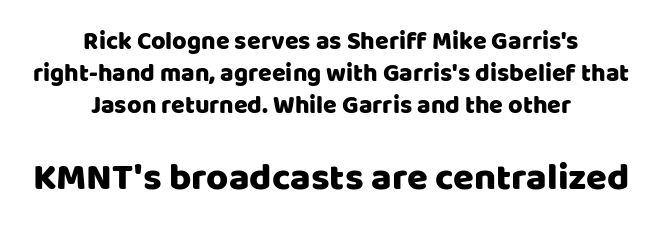
{"serif": "no", "italic": "no", "width": "normal", "stroke_contrast": "low", "x_height": "large", "monospaced": "no", "underline": "no", "align": "center", "line_spacing": "normal", "line_spacing_ratio": 1.29, "letter_spacing": "normal", "letter_spacing_em": 0.0, "larger_block": "second", "size_ratio": 1.52, "glyph_px": 38}
